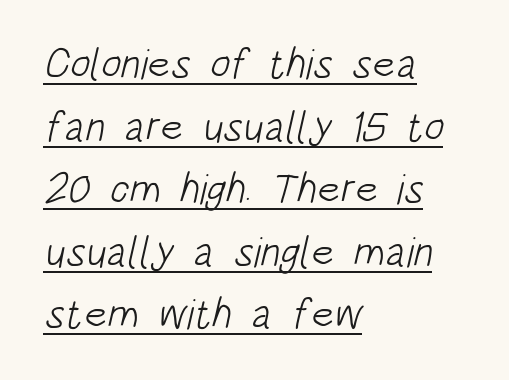
These glyphs show unthickened strokes, regular width or finer. This block has exactly the height ordinary leading produces. What stands out about the letter spacing? Nothing — it is the standard amount. This sample has the flowing, uneven cadence of proportional lettering.
